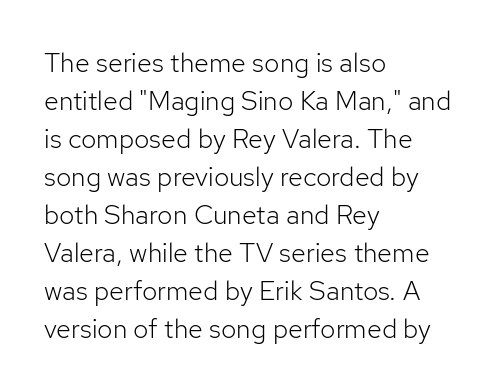
The designer left line spacing at the default. A classic flush-left, rag-right setting is used for this passage. The font sits on the lighter half of the weight spectrum, regular included. The letters stand straight up with perfectly vertical stems. No word sits above an underline.
